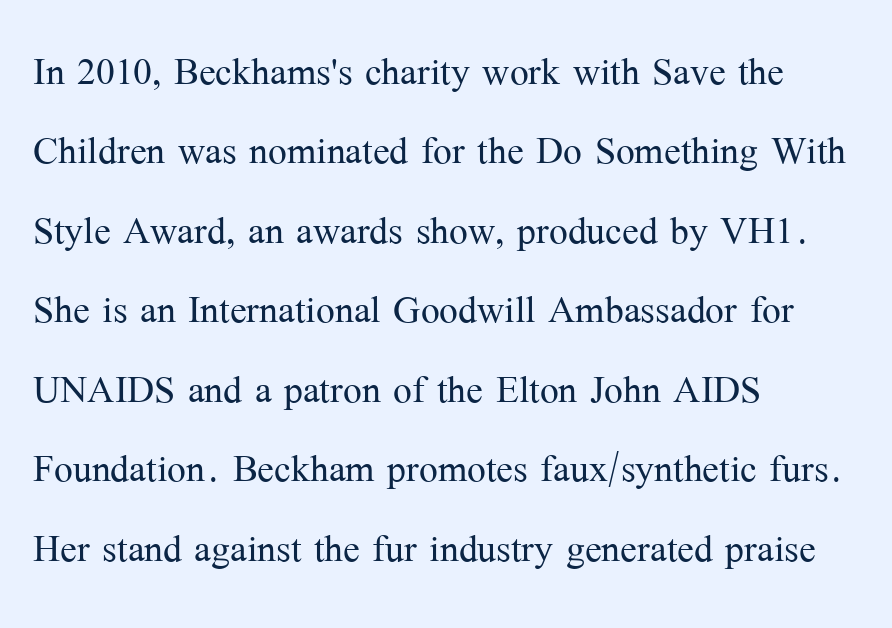
Font category for this specimen: serif. Descenders are the only things crossing below the line. Think of a printed novel: that variable character pitch is what you see here. This sample keeps an unexceptional amount of space between lines. Between one letter and the next there's only the usual sliver of space. When letters stand straight like this, we call the style roman or upright.
